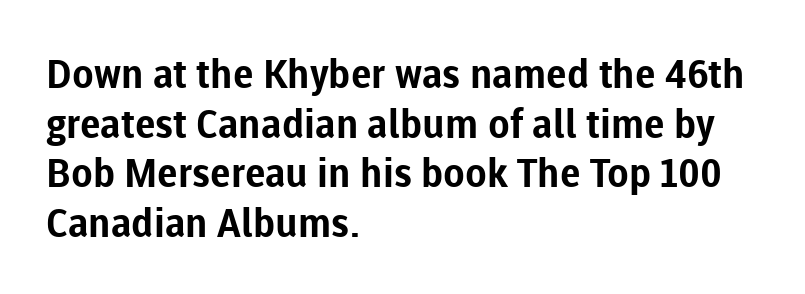
Notice how thick the strokes are: this is what a full bold looks like. Casual observation: everything's shoved over to the left. Character widths vary here, with narrow letters taking less room than wide ones. Plain, unruled lines of type. The axis of the letterforms is exactly vertical.
